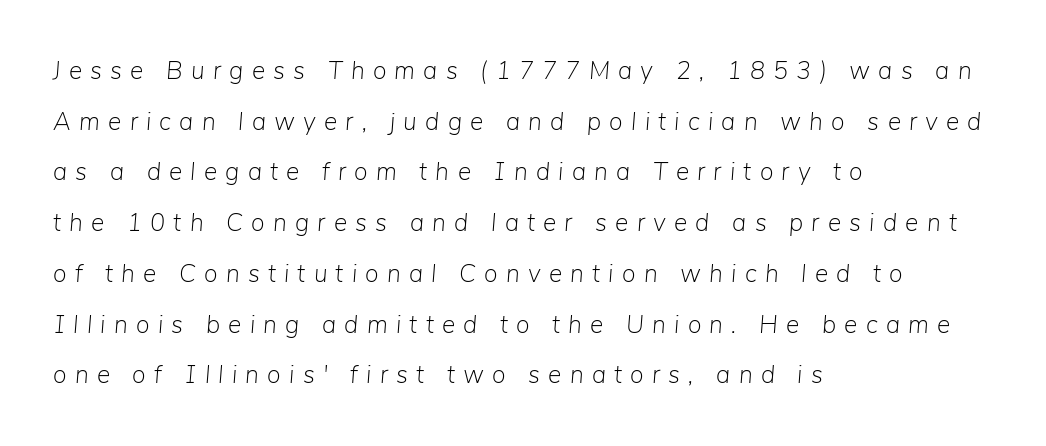
The rendering inserts visible extra space after every character. The cut favours lightness, reaching ordinary text weight at its darkest. Observe the lean: these are italic letterforms. Only glyphs here, with clear space below each row.
